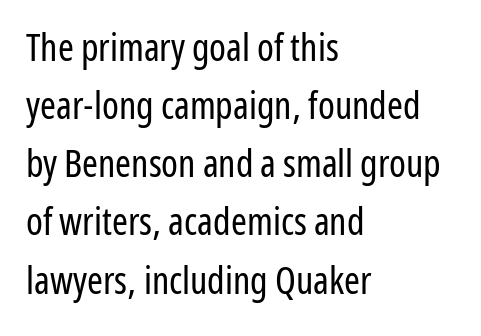
The font family rendered here belongs to the sans-serif group. Any mark beneath the type? The region is blank. The typesetter chose a ragged-right arrangement here. The passage shown is not bold in any degree. Does the lettering tilt? It doesn't — this is upright.
